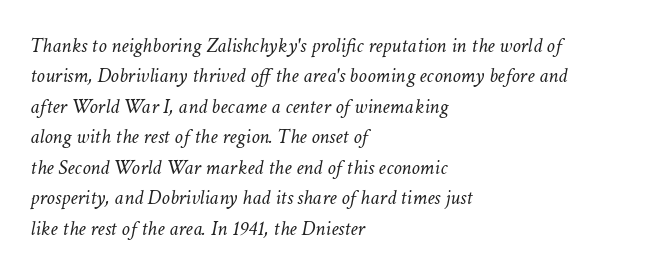
A classic flush-left, rag-right setting is used for this passage. Descender tails drop into unmarked territory. Stroke mass is kept to a normal reading level or below. Inter-character spacing is left at the font's built-in metrics.
